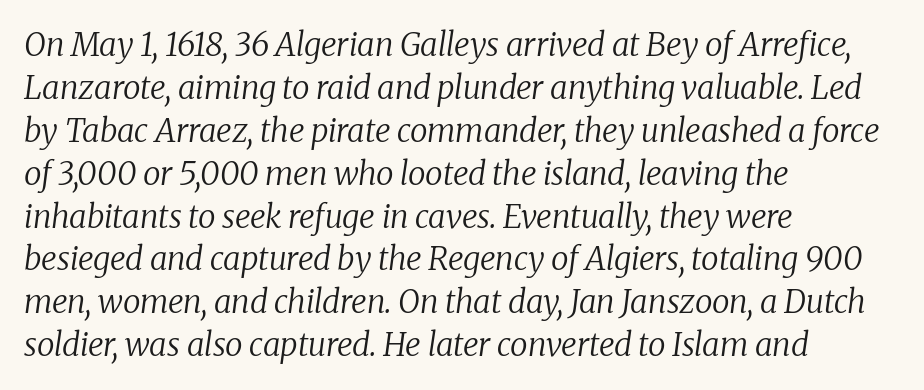
Character widths vary here, with narrow letters taking less room than wide ones. The compositor pushed each line to the left boundary. Plain, unruled lines of type. Compared with a typical body face, this is equally light or lighter still. Designer's note — italics engaged. The passage shown stacks its lines at a standard gap.
